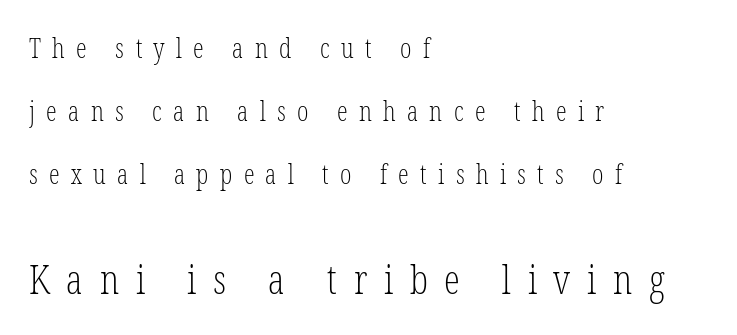
The block of text is sparse from top to bottom, with ample space between rows. Has an underline been added? It has not. Tracking value appears strongly positive — letters spread wide. Italic: no, the glyphs are upright roman. The font is comparable to plain body text, perhaps lighter. Each line starts at the same left margin while the right side varies.
